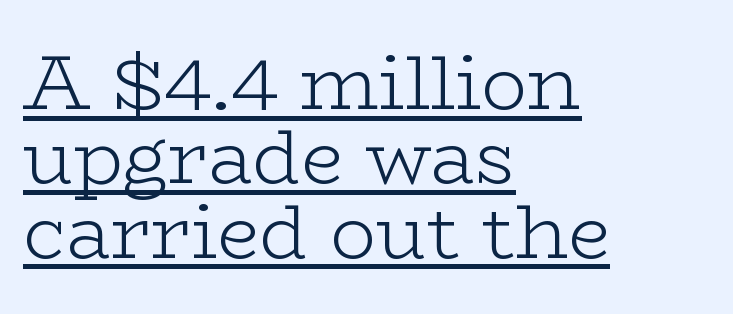
Glance below the letters and you will spot a drawn line. Students, note that the glyphs here touch the page at normal intervals. In terms of letterform style, serifs are clearly present. Characters remain perfectly vertical along every line. Horizontally, the lines are justified to the leading edge only. No extra ink here — the face is not bold.
